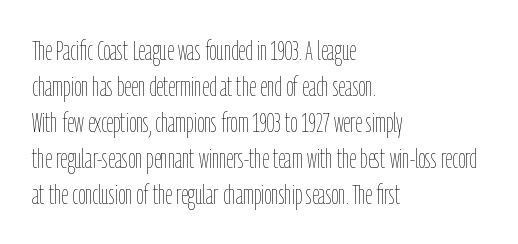
The image shows 28 px thin, condensed type, upright; set left-aligned, normal line spacing (1.29x), normal letter spacing, not underlined; low stroke contrast and a medium x-height.
